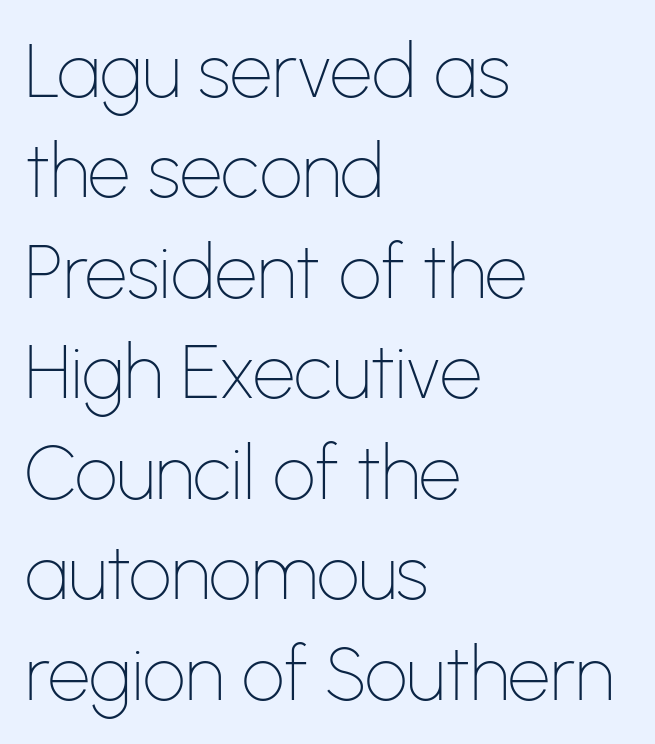
The zone under the glyphs is completely vacant. Type style note: lacks serifs. The rendering keeps characters at their native spacing. Counters stay open thanks to moderate or lighter strokes.
